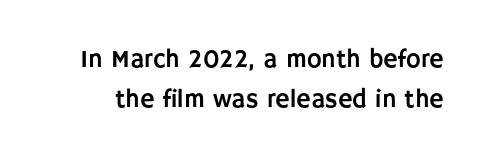
{"italic": "no", "underline": "no", "line_spacing": "normal", "line_spacing_ratio": 1.59, "letter_spacing": "normal", "letter_spacing_em": 0.0, "glyph_px": 25}
